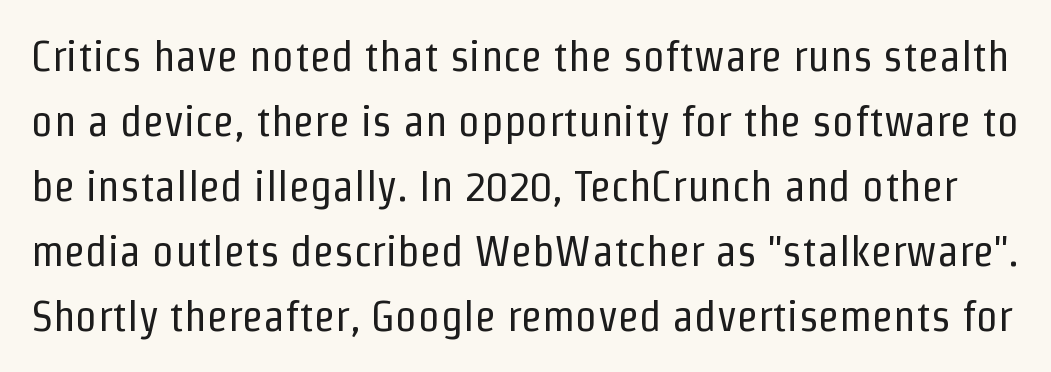
Summary of weight: not heavy and not bold. Here the designer chose a conventional face with non-uniform glyph widths. These lines were composed using upright roman letters. Are there feet on the stems? There aren't — it's a sans. The tracking reads as untouched default to a designer's eye. Interline gaps are of average width in this sample.
